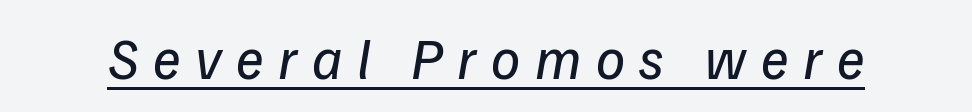
{"italic": "yes", "lean": "right", "slant_degrees": 9, "bold": "no", "weight": "regular", "width": "normal", "stroke_contrast": "low", "x_height": "medium", "monospaced": "no", "underline": "yes", "letter_spacing": "wide", "letter_spacing_em": 0.25, "glyph_px": 58}
